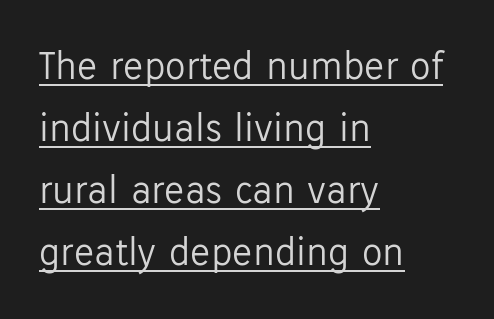
{"serif": "no", "italic": "no", "bold": "no", "weight": "light", "width": "normal", "stroke_contrast": "low", "x_height": "medium", "monospaced": "no", "underline": "yes", "align": "left", "line_spacing": "normal", "line_spacing_ratio": 1.51, "letter_spacing": "normal", "letter_spacing_em": 0.0, "glyph_px": 41}
